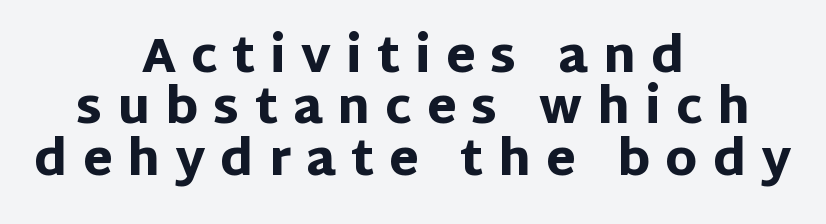
{"serif": "no", "italic": "no", "bold": "yes", "weight": "heavy", "width": "normal", "stroke_contrast": "low", "x_height": "large", "monospaced": "no", "underline": "no", "align": "center", "line_spacing": "tight", "line_spacing_ratio": 1.07, "letter_spacing": "wide", "letter_spacing_em": 0.31, "glyph_px": 48}
